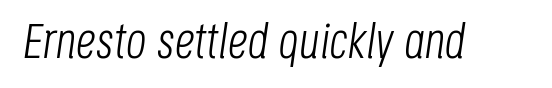
The gap between lines stays unmarked. Words appear dense and cohesive because spacing is normal. Here the designer chose a conventional face with non-uniform glyph widths. Stems and bowls with no extra thickness — not bold.
